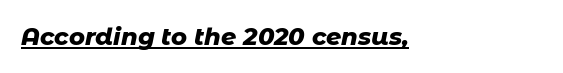
The image shows 24 px bold type, italic (leaning right); set left-aligned, normal letter spacing, underlined.
